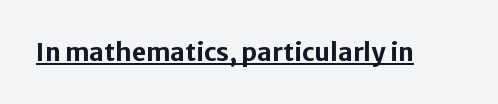
The image shows 25 px bold type, upright; set normal letter spacing, underlined.
